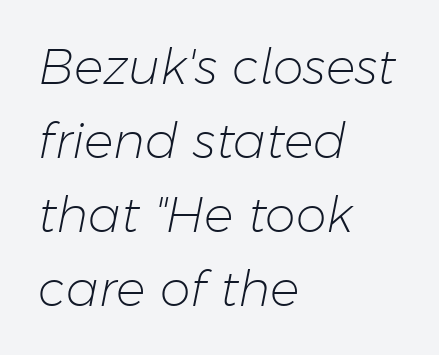
The typesetter chose a ragged-right arrangement here. Every character sits at an angle, as italics do. This rendering features lettering with no underline. A typesetter would call this zero additional tracking. Leading matches the norm, producing a regular column. The rendering uses natural spacing where letterforms have individual widths.
